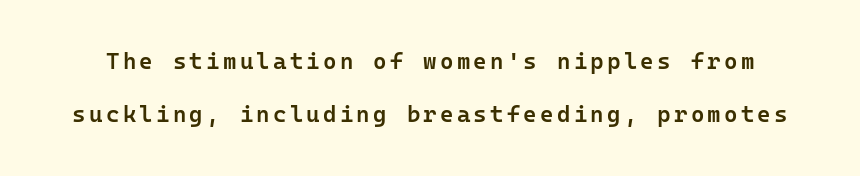
This is the in-between weight designers call semibold or demi. Summary of vertical rhythm: relaxed, with wide interline spacing. Has an underline been added? It has not. When letters stand straight like this, we call the style roman or upright.
